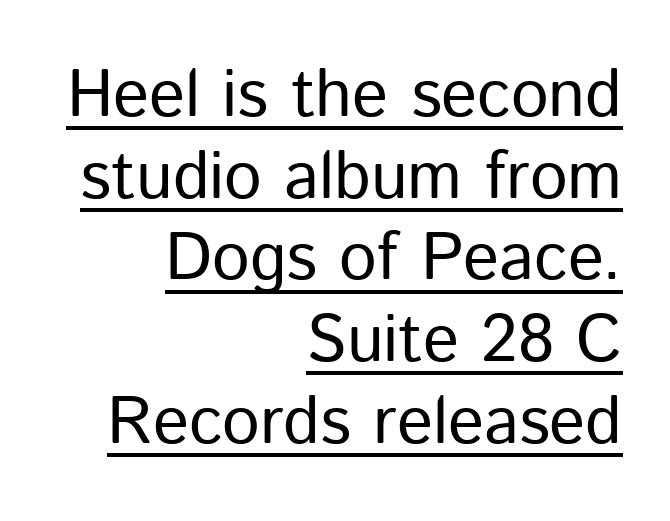
The image shows 67 px regular-weight sans-serif type, upright; set right-aligned, line spacing 1.22x, normal letter spacing, underlined; low stroke contrast and a medium x-height.
